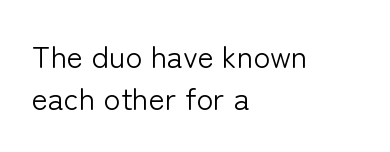
The typesetter chose a ragged-right arrangement here. The letters advance in unequal steps, a hallmark of proportional type. Posture: vertical. Descenders hang freely into open space.
